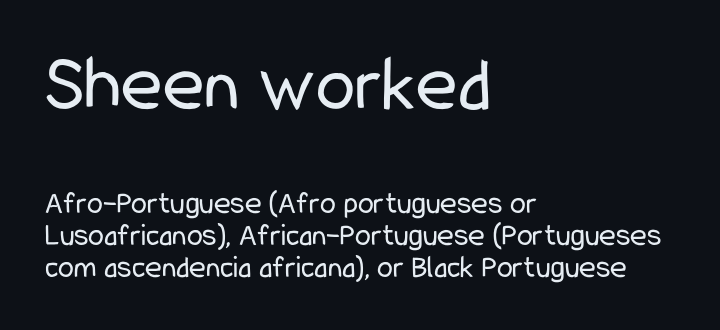
The image shows 79 px regular-weight, condensed sans-serif type, upright; set left-aligned, tight line spacing (1.0x), normal letter spacing, not underlined; the first (top) block is 2.47x larger; low stroke contrast and a medium x-height.
